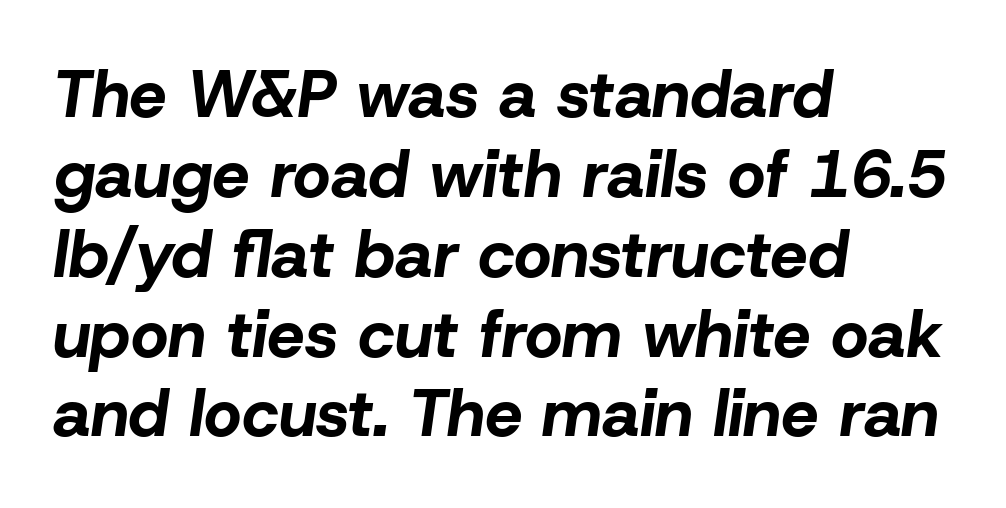
The image shows 66 px bold type, italic (leaning right); set left-aligned, line spacing 1.21x, normal letter spacing, not underlined; low stroke contrast and a medium x-height.
